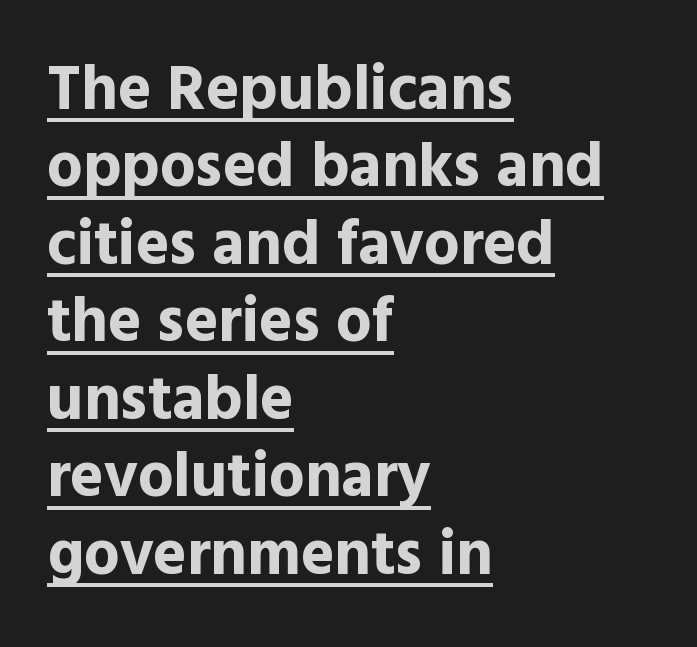
Words appear dense and cohesive because spacing is normal. The lines are quadded left. Each letter's strokes conclude bluntly, with no projecting serifs. A typesetter would mark this as roman, not italic. A dark, heavy texture on the line: the type is bold.
